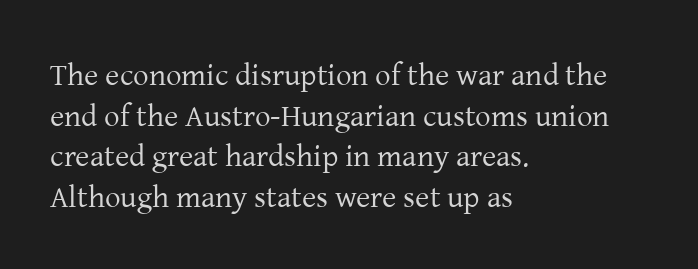
The words here are not underlined. The compositor pushed each line to the left boundary. You could not count columns in this text — the font is proportionally spaced. Vertically, the passage feels balanced, rows spaced as you'd expect.
